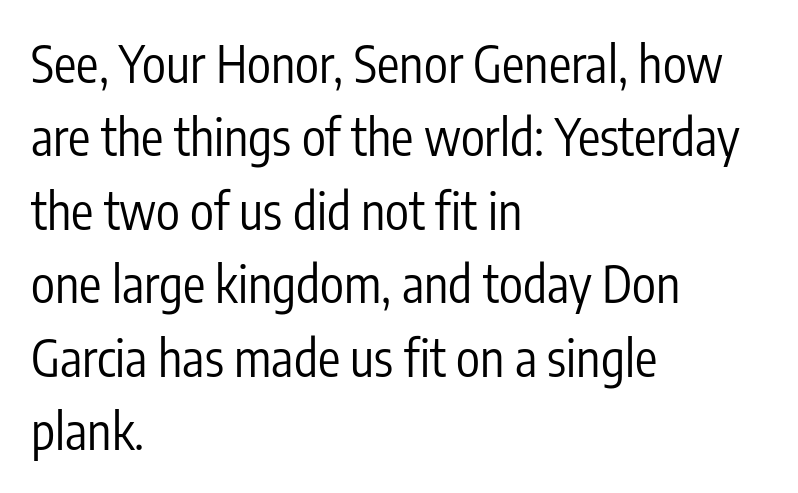
Q: Is the text bold? A: No.
Q: Is the text italic (slanted)? A: No, it is upright.
Q: Is the typeface a serif or a sans-serif typeface? A: Sans-serif.
Q: Is the text underlined? A: No.
Q: How is the paragraph aligned? A: Left-aligned.
Q: Is the spacing between letters normal or unusually wide? A: Normal.
Q: Is the spacing between lines tight, normal or loose? A: Normal.
Q: Width (condensed, normal, or wide)? A: Condensed.
Q: Stroke contrast? A: Low.
Q: x-height? A: Medium.
Q: Monospaced? A: No.
